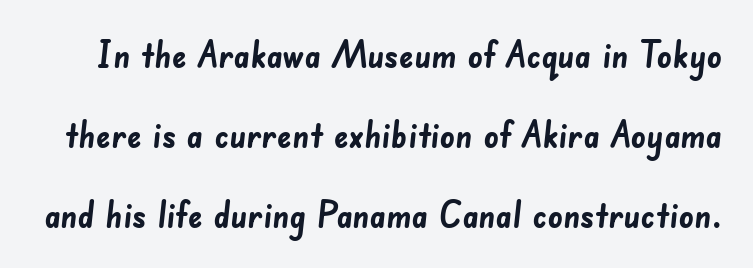
Q: Is the text bold? A: Yes.
Q: Is the typeface a serif or a sans-serif typeface? A: Sans-serif.
Q: Is the text underlined? A: No.
Q: Is the spacing between letters normal or unusually wide? A: Normal.
Q: Is the spacing between lines tight, normal or loose? A: Loose.
Q: Width (condensed, normal, or wide)? A: Normal.
Q: Stroke contrast? A: Low.
Q: x-height? A: Small.
Q: Monospaced? A: No.
